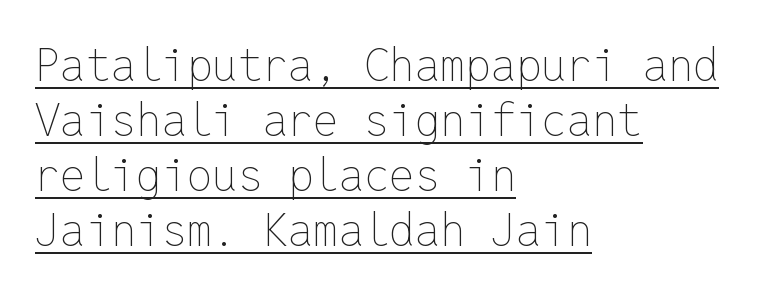
The image shows 45 px thin type, upright, monospaced; set left-aligned, line spacing 1.22x, normal letter spacing, underlined; low stroke contrast and a medium x-height.
